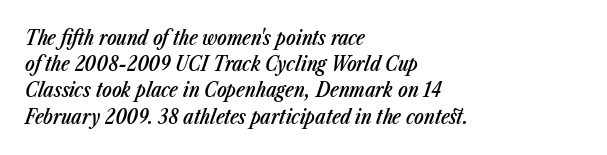
Q: Is the text bold? A: Semi-bold.
Q: Is the text italic (slanted)? A: Yes, it leans right by about 23 degrees.
Q: Is the text underlined? A: No.
Q: How is the paragraph aligned? A: Left-aligned.
Q: Is the spacing between letters normal or unusually wide? A: Normal.
Q: Is the spacing between lines tight, normal or loose? A: Normal.
